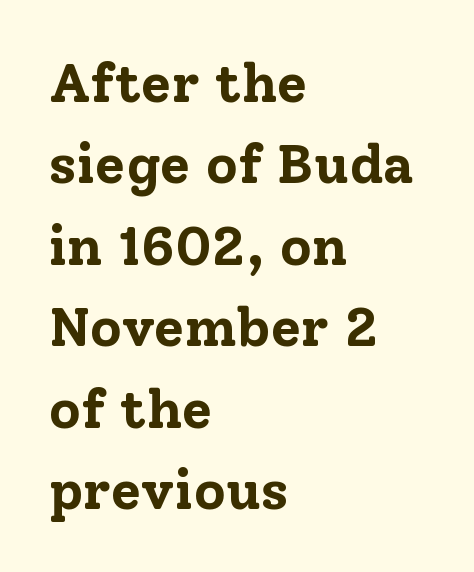
Tracking value appears to be zero — textbook default spacing. Each glyph is drawn with heavy, bold strokes. The passage shown is typed in a proportional face where columns would drift. Baseline-to-baseline distance is the conventional proportion of letter height. Check where the strokes stop: tiny serifs finish them off.
